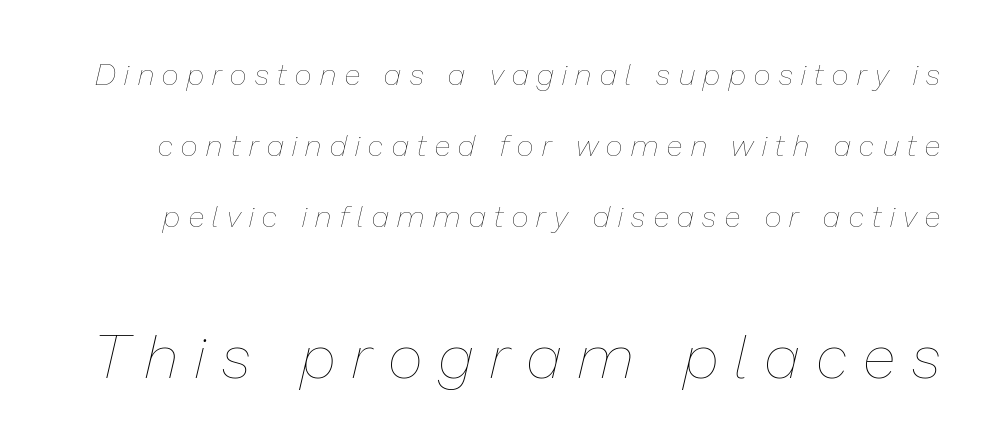
Q: Is the text bold? A: No.
Q: Is the text italic (slanted)? A: Yes, it leans right by about 13 degrees.
Q: Is the text underlined? A: No.
Q: Is the spacing between letters normal or unusually wide? A: Unusually wide.
Q: Is the spacing between lines tight, normal or loose? A: Loose.
Q: Which block of text is set in a larger size, the first (top) or the second (bottom)? A: The second (bottom) one.
Q: Width (condensed, normal, or wide)? A: Normal.
Q: Stroke contrast? A: Low.
Q: x-height? A: Medium.
Q: Monospaced? A: No.
